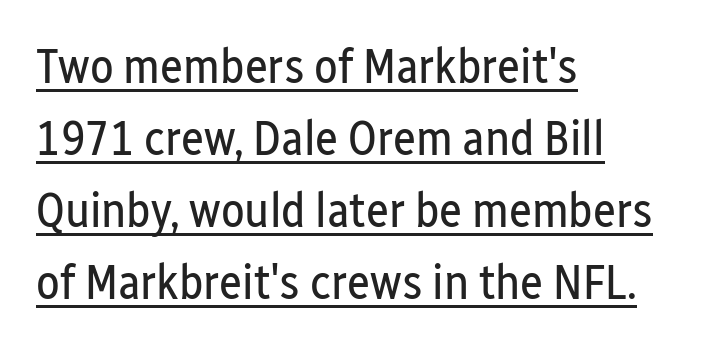
The image shows 49 px regular-weight, condensed sans-serif type, upright; set left-aligned, normal line spacing (1.47x), normal letter spacing, underlined; low stroke contrast and a medium x-height.
